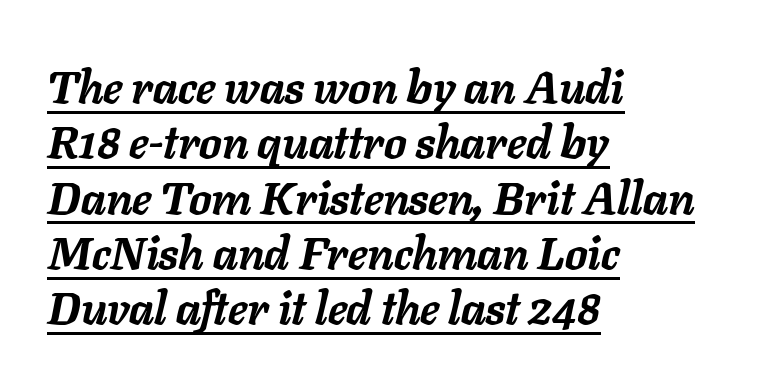
When letters slant like this, we call the style italic. These lines are rendered in a variable-pitch font. Layout note: lines flush left. Decoration check: the copy is underlined.
